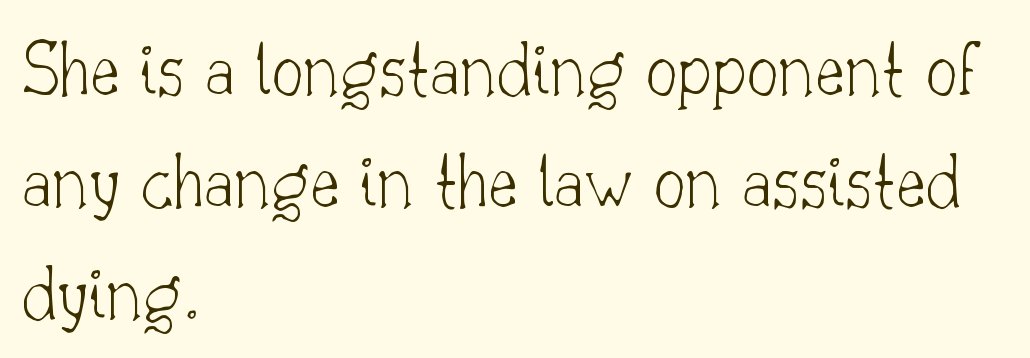
The characters display serif detailing at their extremities. Short and long lines alike share a common starting point at left. Does the leading feel generous? No, just average. The letters advance in unequal steps, a hallmark of proportional type. The letters look calm and open, with moderate or lighter stems.
